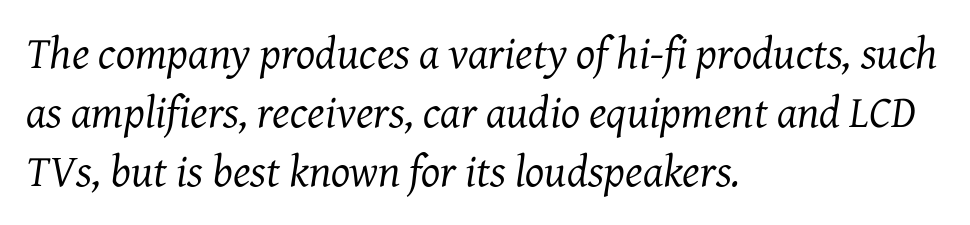
The image shows 45 px regular-weight serif type, italic (leaning right); set left-aligned, normal line spacing (1.31x), normal letter spacing, not underlined; medium stroke contrast and a medium x-height.
